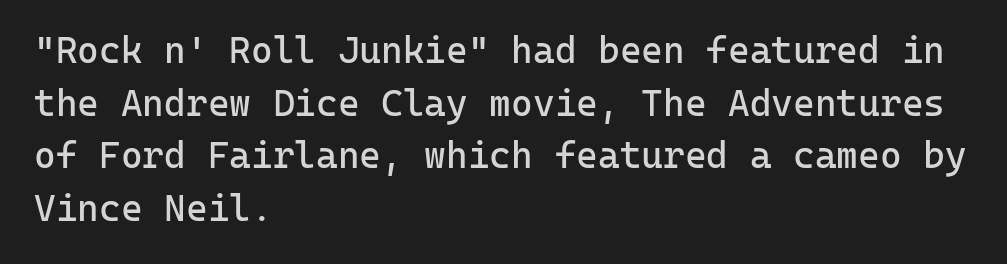
{"serif": "no", "italic": "no", "bold": "no", "weight": "regular", "width": "normal", "stroke_contrast": "low", "x_height": "medium", "monospaced": "yes", "underline": "no", "align": "left", "line_spacing": "normal", "line_spacing_ratio": 1.42, "letter_spacing": "normal", "letter_spacing_em": 0.0, "glyph_px": 37}
